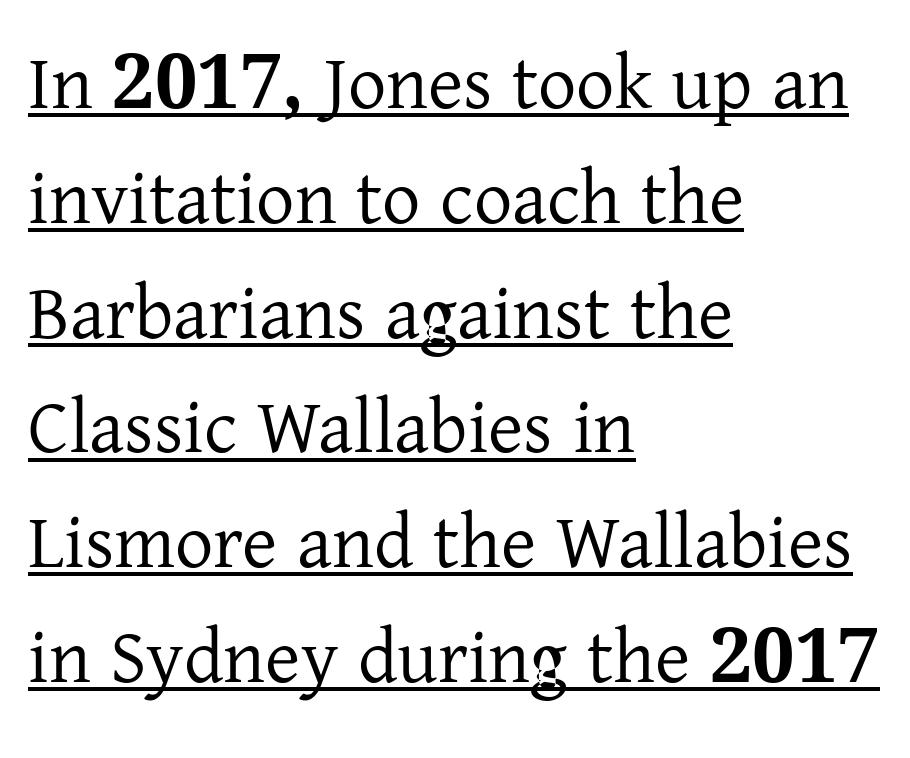
The characters display serif detailing at their extremities. Glance below the letters and you will spot a drawn line. The paragraph shown leans on its left margin. This sample has the flowing, uneven cadence of proportional lettering. When letters stand straight like this, we call the style roman or upright. The type is set solid horizontally, with unmodified tracking.
